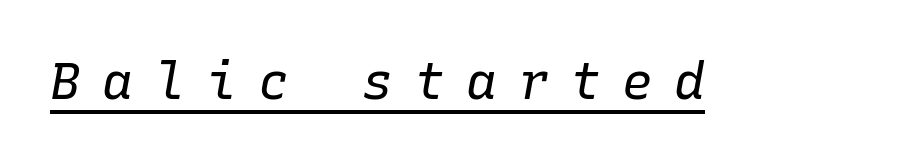
{"italic": "yes", "lean": "right", "slant_degrees": 10, "bold": "no", "weight": "regular", "width": "normal", "stroke_contrast": "low", "x_height": "medium", "monospaced": "yes", "underline": "yes", "letter_spacing": "wide", "letter_spacing_em": 0.42, "glyph_px": 51}
